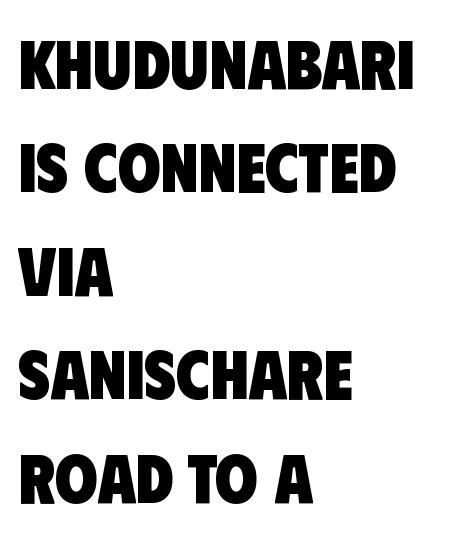
Regarding serifs, this sample does without them. Vertically, the passage feels balanced, rows spaced as you'd expect. Plain, unruled lines of type. The glyphs have the mass of a bold cut. Layout note: lines flush left.
